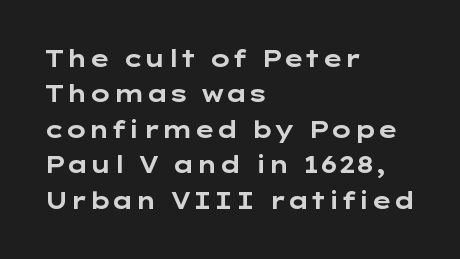
The strip under each line holds only bare page. The designer left line spacing at the default. Typeset ragged right — the left edge is the straight one. Heavy-handed strokes throughout: this text is bold.
